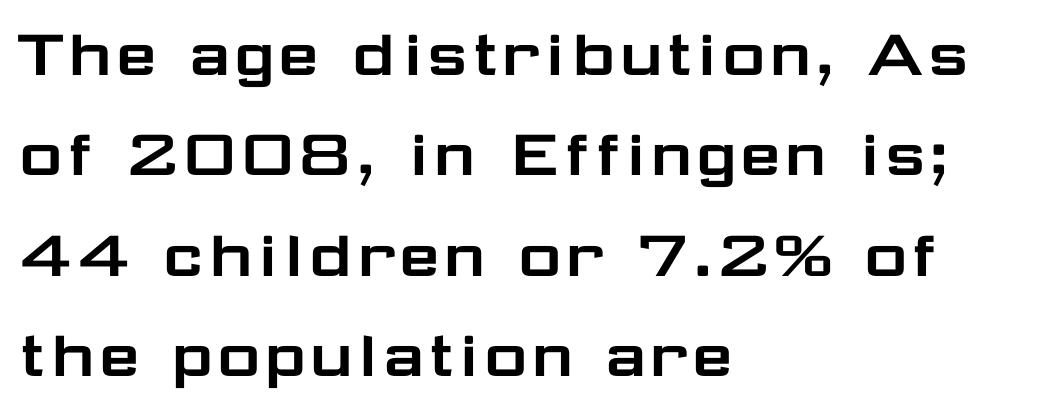
Q: Is the text italic (slanted)? A: No, it is upright.
Q: Is the typeface a serif or a sans-serif typeface? A: Sans-serif.
Q: Is the text underlined? A: No.
Q: How is the paragraph aligned? A: Left-aligned.
Q: Is the spacing between letters normal or unusually wide? A: Normal.
Q: Is the spacing between lines tight, normal or loose? A: Normal.
Q: Width (condensed, normal, or wide)? A: Wide.
Q: Stroke contrast? A: Low.
Q: x-height? A: Medium.
Q: Monospaced? A: No.
